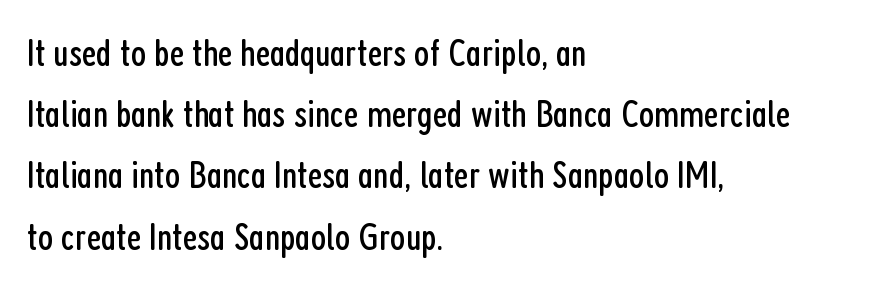
The image shows 40 px regular-weight, condensed sans-serif type, upright; set left-aligned, normal line spacing (1.53x), normal letter spacing, not underlined; low stroke contrast and a medium x-height.
